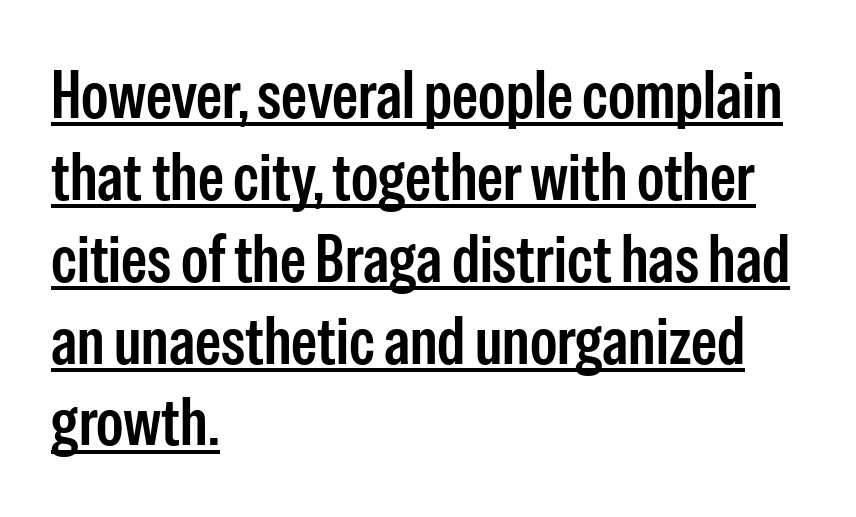
The image shows 66 px condensed sans-serif type, upright; set left-aligned, line spacing 1.24x, normal letter spacing, underlined; low stroke contrast and a medium x-height.
